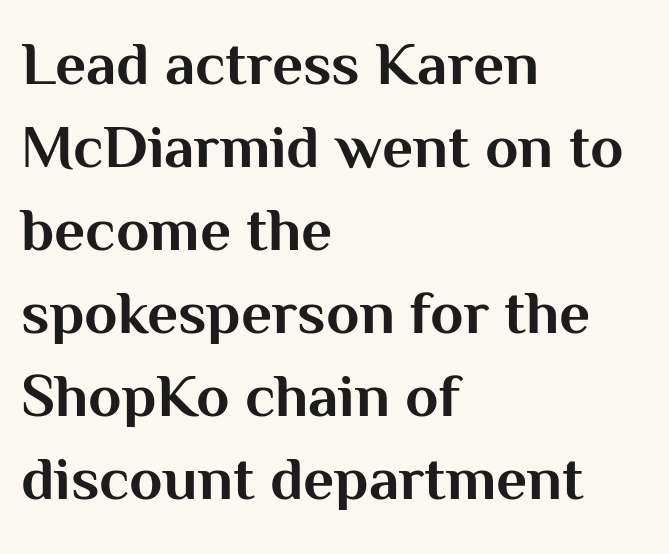
Nothing sits at the stroke ends, so this counts as sans-serif. Where is the straight margin? On the left. The passage shown is typed in a proportional face where columns would drift. A full-strength bold gives these letters their thick strokes. Regarding leading, the lines here are spaced in the standard way. How are the letters spaced? Ordinarily, with no added tracking.
